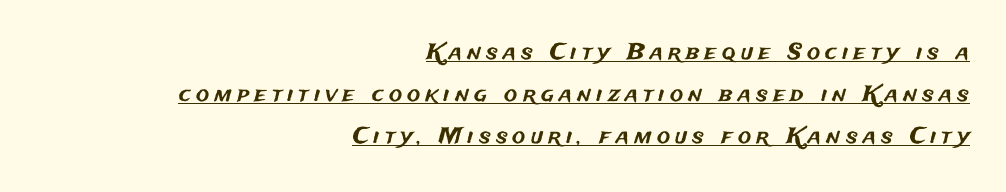
{"underline": "yes", "align": "right", "line_spacing": "loose", "line_spacing_ratio": 1.91, "letter_spacing": "wide", "letter_spacing_em": 0.24, "glyph_px": 22}
